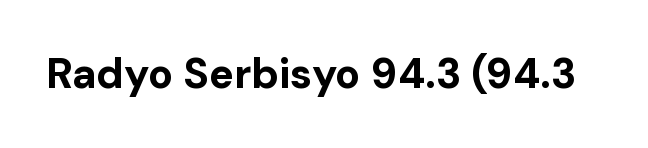
Clear beneath every line of the passage. What kind of face is this? One without serifs — a sans. Is the type bold? Yes — the strokes are clearly thick and heavy. Think of a printed novel: that variable character pitch is what you see here. The specimen reads as upright at a glance.
